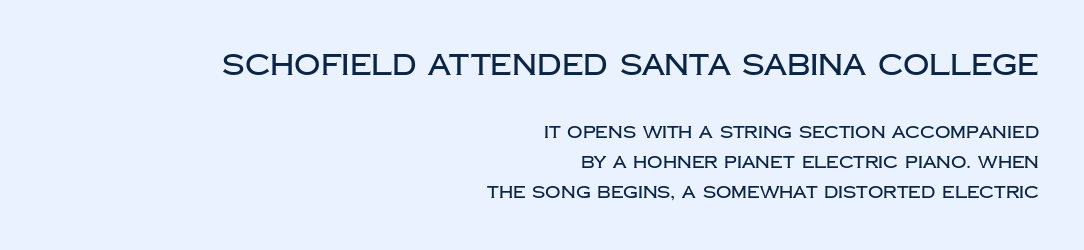
{"serif": "no", "italic": "no", "width": "normal", "stroke_contrast": "low", "x_height": "large", "monospaced": "no", "underline": "no", "align": "right", "line_spacing_ratio": 1.78, "letter_spacing": "normal", "letter_spacing_em": 0.0, "larger_block": "first", "size_ratio": 1.71, "glyph_px": 29}
